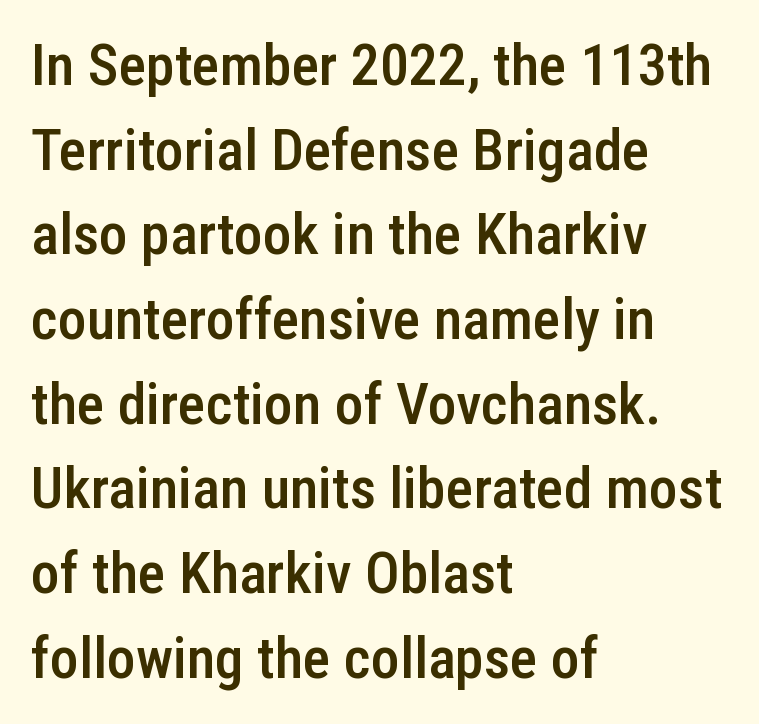
The image shows 58 px semibold, condensed sans-serif type, upright; set left-aligned, normal line spacing (1.46x), normal letter spacing, not underlined; low stroke contrast and a medium x-height.
